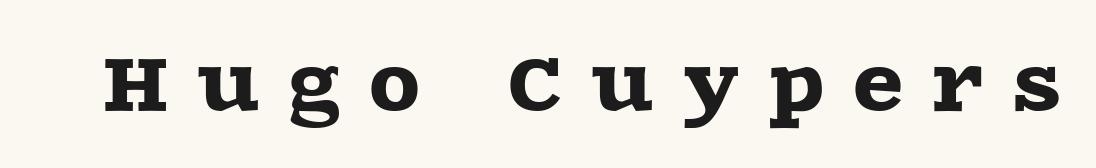
The image shows 72 px wide serif type, upright; set unusually wide letter spacing (+0.43 em), not underlined; a large x-height.
